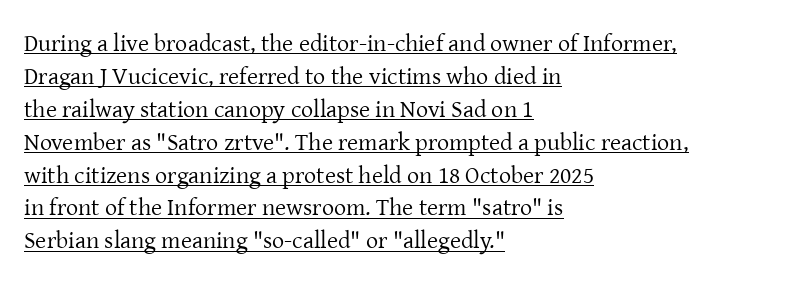
The image shows 24 px text type, upright; set left-aligned, normal line spacing (1.37x), normal letter spacing, underlined.
